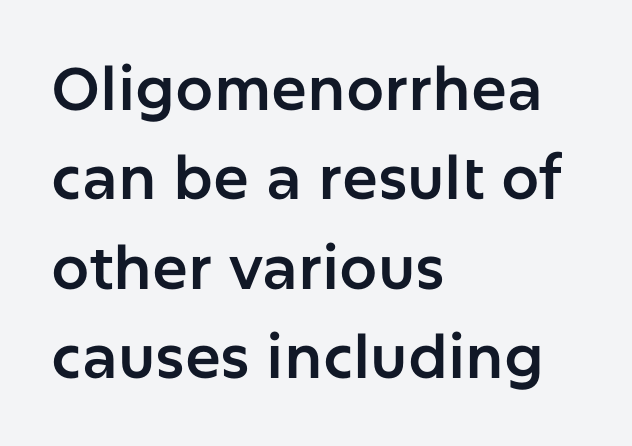
Q: Is the text italic (slanted)? A: No, it is upright.
Q: Is the typeface a serif or a sans-serif typeface? A: Sans-serif.
Q: Is the text underlined? A: No.
Q: How is the paragraph aligned? A: Left-aligned.
Q: Is the spacing between letters normal or unusually wide? A: Normal.
Q: Is the spacing between lines tight, normal or loose? A: Normal.
Q: Width (condensed, normal, or wide)? A: Normal.
Q: Stroke contrast? A: Low.
Q: x-height? A: Medium.
Q: Monospaced? A: No.
